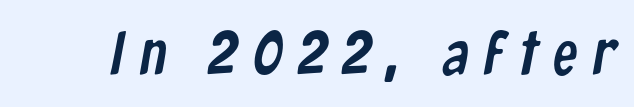
The image shows 62 px condensed sans-serif type; set unusually wide letter spacing (+0.25 em), not underlined; low stroke contrast and a medium x-height.
